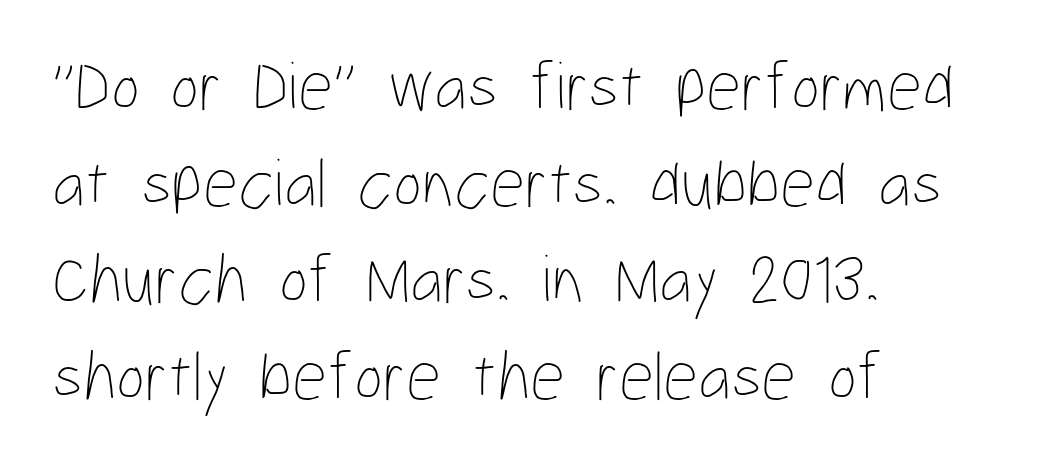
This sample has the flowing, uneven cadence of proportional lettering. A roman cut, with each character standing at attention. Casual observation: everything's shoved over to the left. The line texture is even and compact thanks to regular tracking.
